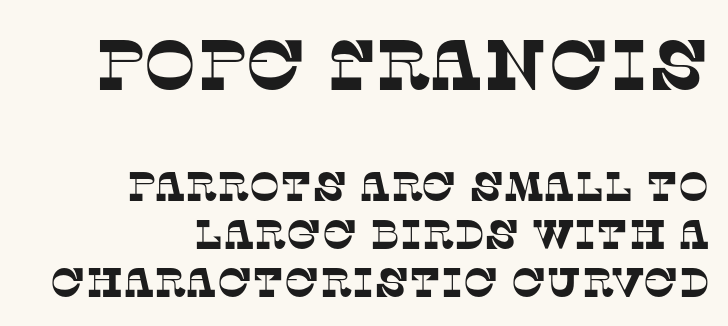
{"serif": "yes", "width": "normal", "stroke_contrast": "low", "x_height": "large", "monospaced": "no", "underline": "no", "align": "right", "line_spacing_ratio": 1.18, "letter_spacing": "normal", "letter_spacing_em": 0.0, "larger_block": "first", "size_ratio": 1.73, "glyph_px": 71}
